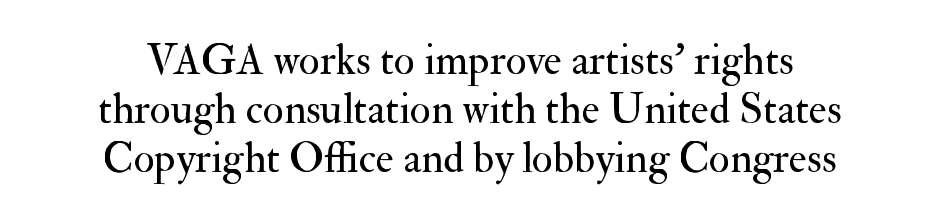
{"serif": "yes", "italic": "no", "bold": "no", "weight": "regular", "width": "normal", "stroke_contrast": "medium", "x_height": "small", "monospaced": "no", "underline": "no", "align": "center", "line_spacing": "tight", "line_spacing_ratio": 1.14, "letter_spacing": "normal", "letter_spacing_em": 0.0, "glyph_px": 43}
